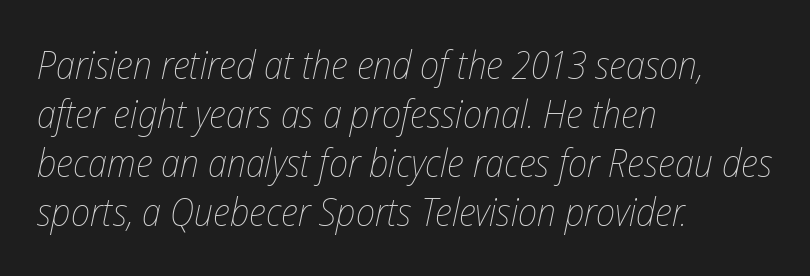
{"italic": "yes", "lean": "right", "slant_degrees": 12, "bold": "no", "weight": "thin", "width": "condensed", "stroke_contrast": "low", "x_height": "medium", "monospaced": "no", "underline": "no", "align": "left", "line_spacing": "normal", "line_spacing_ratio": 1.26, "letter_spacing": "normal", "letter_spacing_em": 0.0, "glyph_px": 39}
